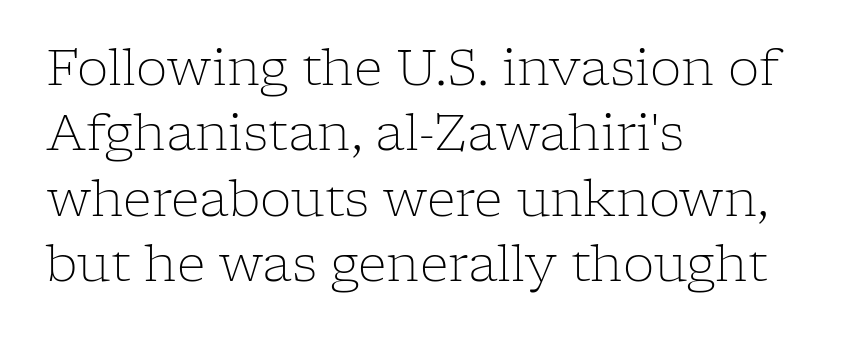
The image shows 50 px light serif type, upright; set left-aligned, normal line spacing (1.31x), normal letter spacing, not underlined; low stroke contrast and a medium x-height.
